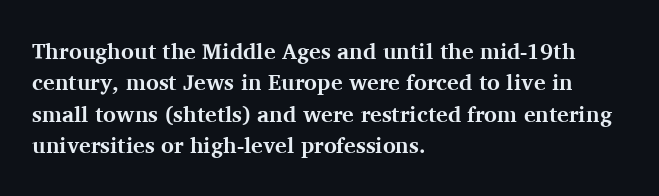
The vertical gap from one line to the next is medium. Bold? Absolutely — the strokes are thick and heavy. Plain, unruled lines of type. The ragged edge is on the right, which tells us the setting is flush left.
